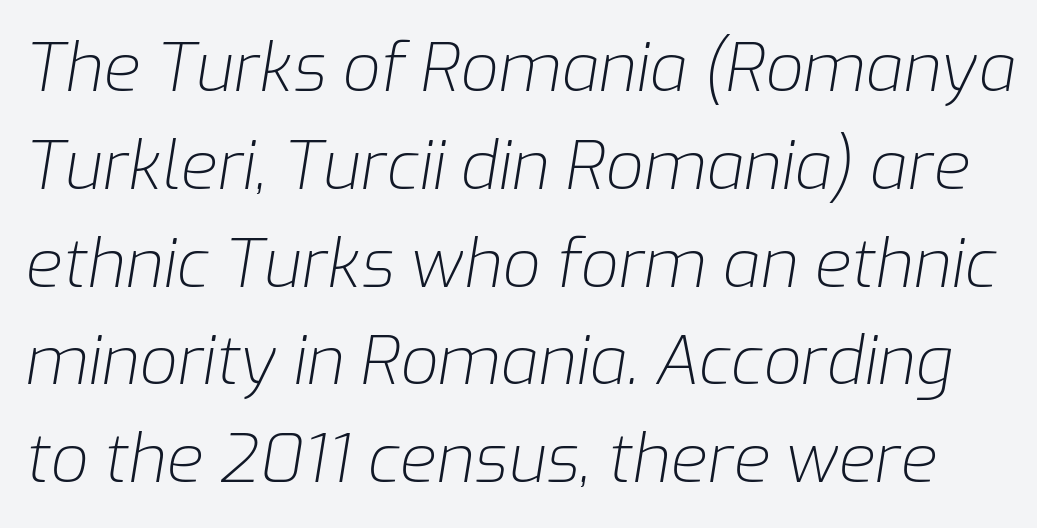
{"italic": "yes", "lean": "right", "slant_degrees": 9, "bold": "no", "weight": "light", "width": "normal", "stroke_contrast": "low", "x_height": "medium", "monospaced": "no", "underline": "no", "line_spacing": "normal", "line_spacing_ratio": 1.46, "letter_spacing": "normal", "letter_spacing_em": 0.0, "glyph_px": 67}
